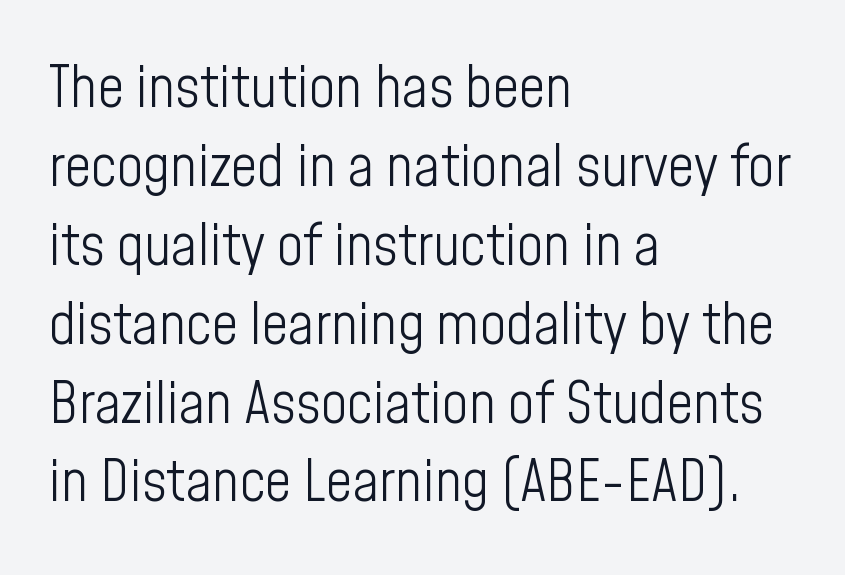
{"serif": "no", "italic": "no", "bold": "no", "weight": "light", "width": "condensed", "stroke_contrast": "low", "x_height": "medium", "monospaced": "no", "underline": "no", "align": "left", "line_spacing": "normal", "line_spacing_ratio": 1.36, "letter_spacing": "normal", "letter_spacing_em": 0.0, "glyph_px": 58}
